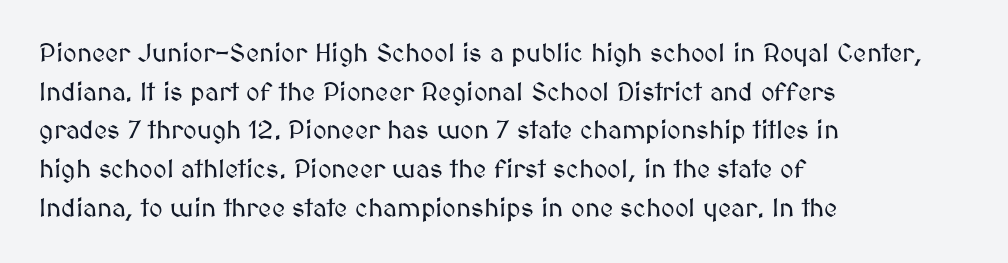
The image shows 26 px text type, upright; set left-aligned, normal line spacing (1.49x), normal letter spacing, not underlined.
